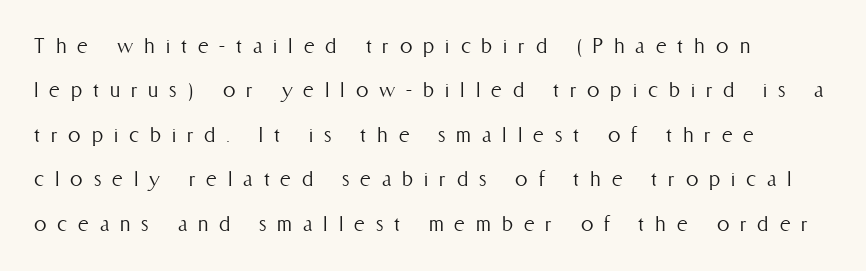
The image shows 25 px text type, upright; set left-aligned, line spacing 1.78x, unusually wide letter spacing (+0.44 em), not underlined.
